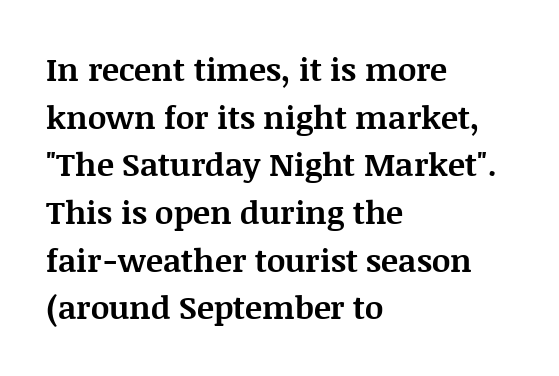
The image shows 32 px bold serif type, upright; set left-aligned, normal line spacing (1.49x), normal letter spacing, not underlined; medium stroke contrast and a large x-height.
